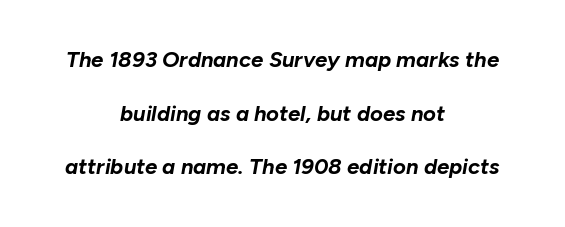
{"italic": "yes", "lean": "right", "slant_degrees": 10, "bold": "yes", "underline": "no", "align": "center", "line_spacing": "loose", "line_spacing_ratio": 2.44, "letter_spacing": "normal", "letter_spacing_em": 0.0, "glyph_px": 22}
